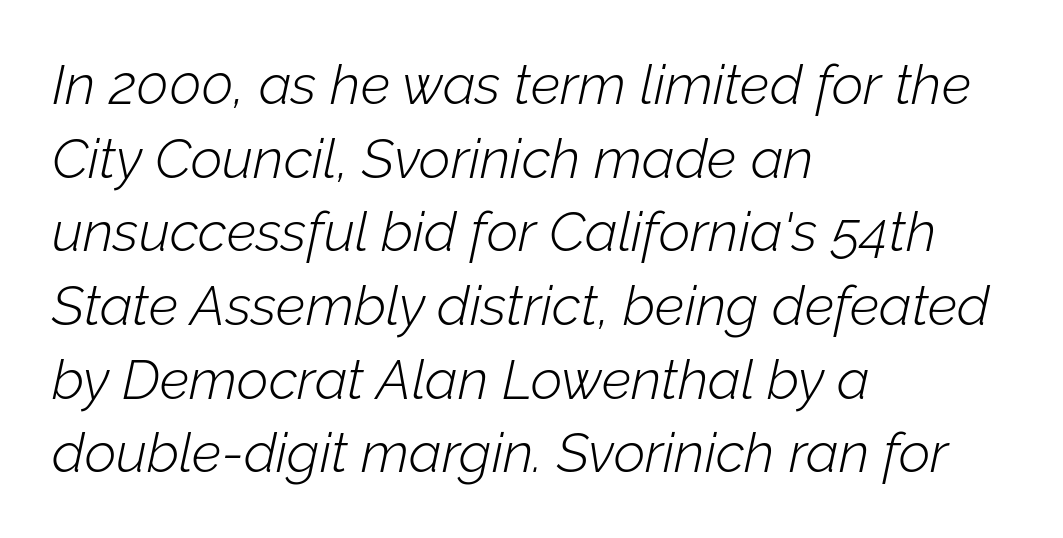
Q: Is the text bold? A: No.
Q: Is the text italic (slanted)? A: Yes, it leans right by about 12 degrees.
Q: Is the text underlined? A: No.
Q: How is the paragraph aligned? A: Left-aligned.
Q: Is the spacing between letters normal or unusually wide? A: Normal.
Q: Is the spacing between lines tight, normal or loose? A: Normal.
Q: Width (condensed, normal, or wide)? A: Normal.
Q: Stroke contrast? A: Low.
Q: x-height? A: Medium.
Q: Monospaced? A: No.
